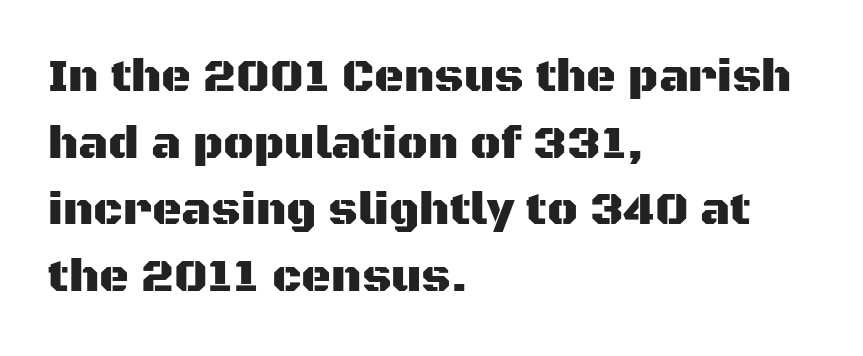
No italicization has been applied; the sample stays upright. Each row of text sits above clean, open space. The lines are quadded left. A typesetter would call this proportional, since set widths differ per character.
